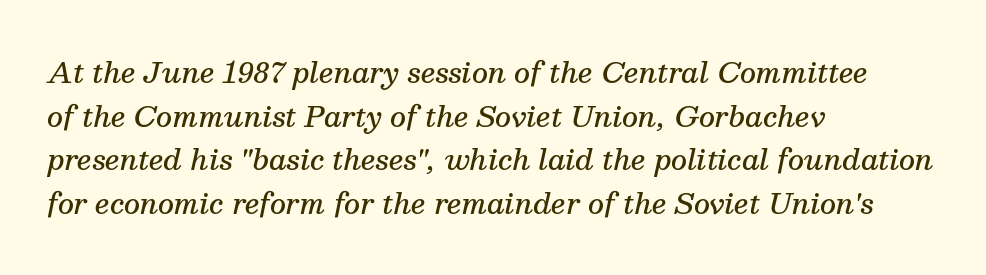
{"serif": "yes", "italic": "yes", "lean": "right", "slant_degrees": 13, "bold": "semi", "weight": "semibold", "width": "normal", "stroke_contrast": "medium", "x_height": "medium", "monospaced": "no", "underline": "no", "align": "left", "line_spacing": "normal", "line_spacing_ratio": 1.56, "letter_spacing": "normal", "letter_spacing_em": 0.0, "glyph_px": 28}
